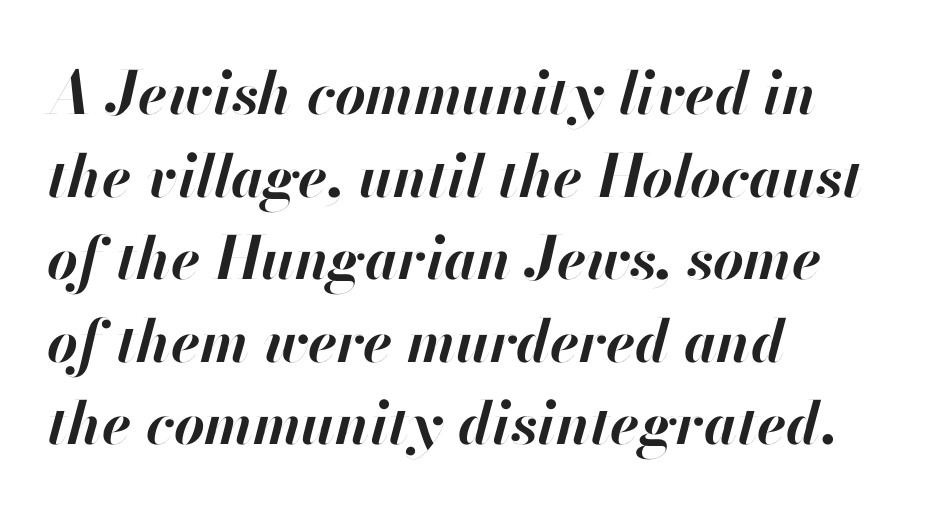
This rendering features lettering with no underline. Students, note that the glyphs here touch the page at normal intervals. These lines are rendered in a variable-pitch font. Horizontal bands of white between lines are of average thickness. The ragged edge is on the right, which tells us the setting is flush left. Emphasis-style slanted type is in use.
